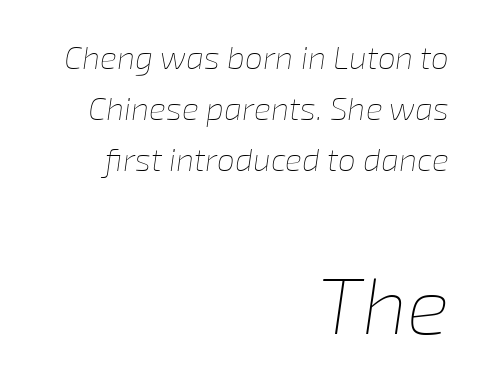
Q: Is the text bold? A: No.
Q: Is the text italic (slanted)? A: Yes, it leans right by about 8 degrees.
Q: Is the text underlined? A: No.
Q: How is the paragraph aligned? A: Right-aligned.
Q: Is the spacing between letters normal or unusually wide? A: Normal.
Q: Is the spacing between lines tight, normal or loose? A: Normal.
Q: Which block of text is set in a larger size, the first (top) or the second (bottom)? A: The second (bottom) one.
Q: Width (condensed, normal, or wide)? A: Normal.
Q: Stroke contrast? A: Low.
Q: x-height? A: Medium.
Q: Monospaced? A: No.
